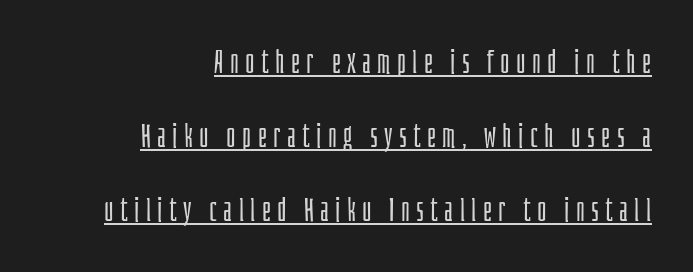
What decoration does the sample have? An underline. A sans-serif font was chosen for this passage. There is plenty of visible air inserted between adjacent glyphs. What's the leading like? Stretched, with rows far apart. Spacing verdict: proportional, widths tailored to each character. This is not heavy type; no bold has been used.
